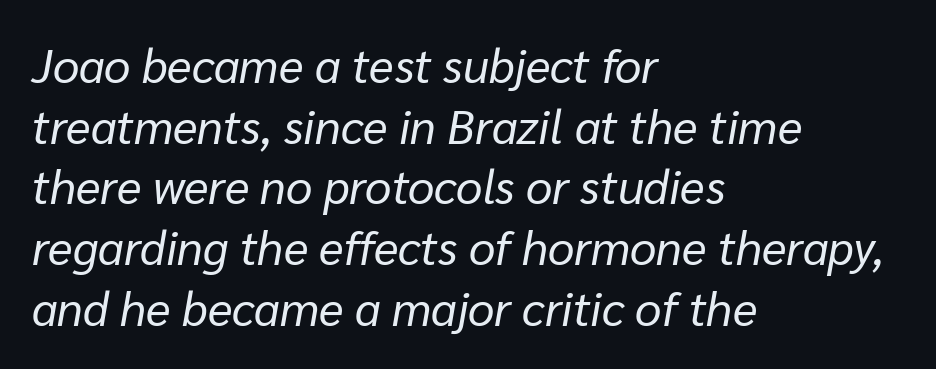
{"italic": "yes", "lean": "right", "slant_degrees": 10, "bold": "no", "weight": "regular", "width": "normal", "stroke_contrast": "low", "x_height": "medium", "monospaced": "no", "underline": "no", "align": "left", "line_spacing": "normal", "line_spacing_ratio": 1.29, "letter_spacing": "normal", "letter_spacing_em": 0.0, "glyph_px": 47}
